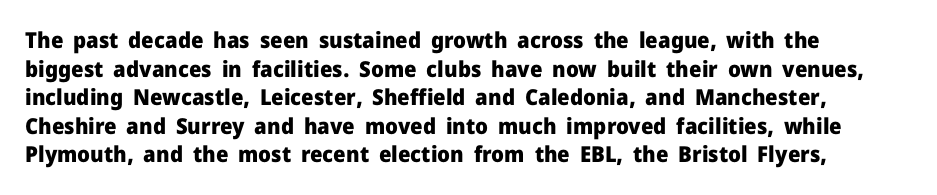
Q: Is the text bold? A: Yes.
Q: Is the text italic (slanted)? A: No, it is upright.
Q: Is the text underlined? A: No.
Q: How is the paragraph aligned? A: Left-aligned.
Q: Is the spacing between letters normal or unusually wide? A: Normal.
Q: Is the spacing between lines tight, normal or loose? A: Normal.
